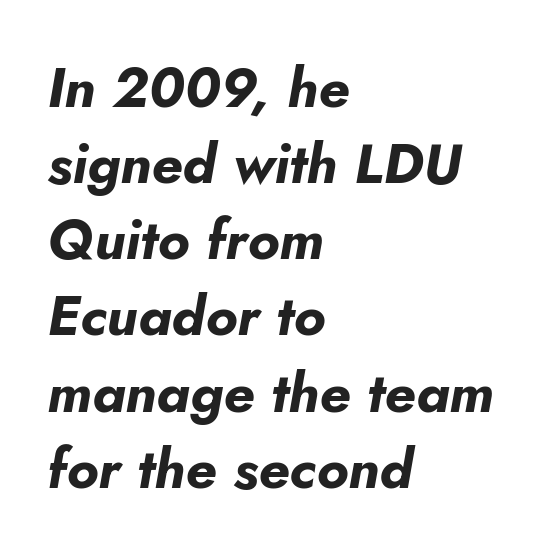
{"italic": "yes", "lean": "right", "slant_degrees": 5, "bold": "yes", "weight": "bold", "width": "normal", "stroke_contrast": "low", "x_height": "small", "monospaced": "no", "underline": "no", "align": "left", "line_spacing": "normal", "line_spacing_ratio": 1.36, "letter_spacing": "normal", "letter_spacing_em": 0.0, "glyph_px": 56}
